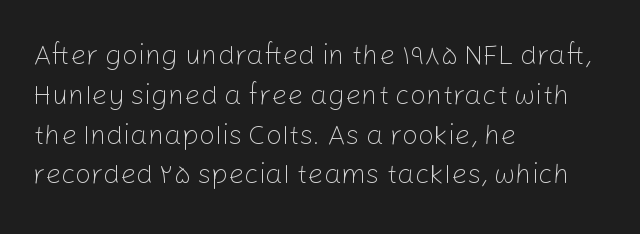
The image shows 28 px light sans-serif type, upright; set left-aligned, normal line spacing (1.42x), normal letter spacing, not underlined; low stroke contrast and a medium x-height.
